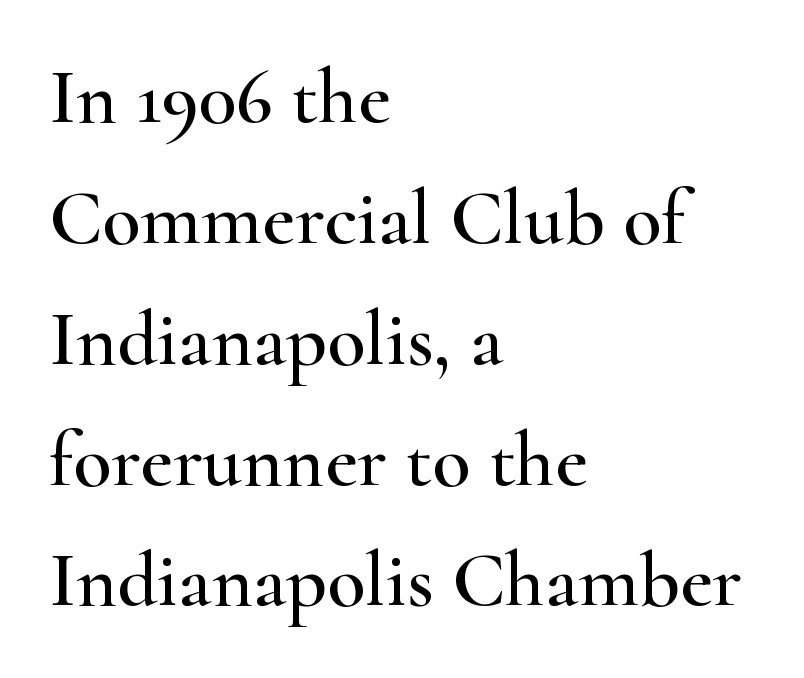
Q: Is the text italic (slanted)? A: No, it is upright.
Q: Is the typeface a serif or a sans-serif typeface? A: Serif.
Q: Is the text underlined? A: No.
Q: How is the paragraph aligned? A: Left-aligned.
Q: Is the spacing between letters normal or unusually wide? A: Normal.
Q: Is the spacing between lines tight, normal or loose? A: Normal.
Q: Width (condensed, normal, or wide)? A: Wide.
Q: Stroke contrast? A: High.
Q: x-height? A: Small.
Q: Monospaced? A: No.
